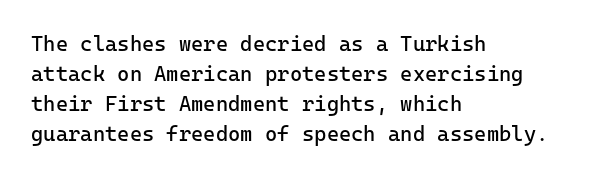
{"italic": "no", "bold": "no", "underline": "no", "align": "left", "line_spacing": "normal", "line_spacing_ratio": 1.43, "letter_spacing": "normal", "letter_spacing_em": 0.0, "glyph_px": 21}
